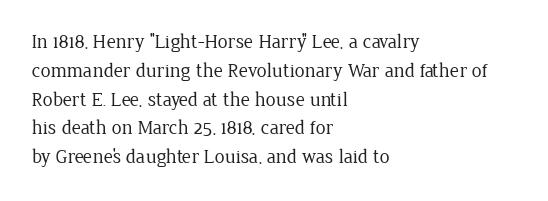
The image shows 20 px text type, upright; set left-aligned, normal line spacing (1.44x), normal letter spacing, not underlined.
